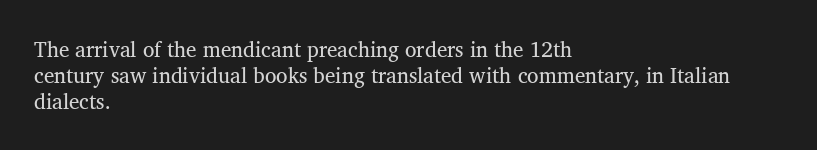
{"italic": "no", "bold": "no", "underline": "no", "align": "left", "line_spacing": "normal", "line_spacing_ratio": 1.25, "letter_spacing": "normal", "letter_spacing_em": 0.0, "glyph_px": 21}
